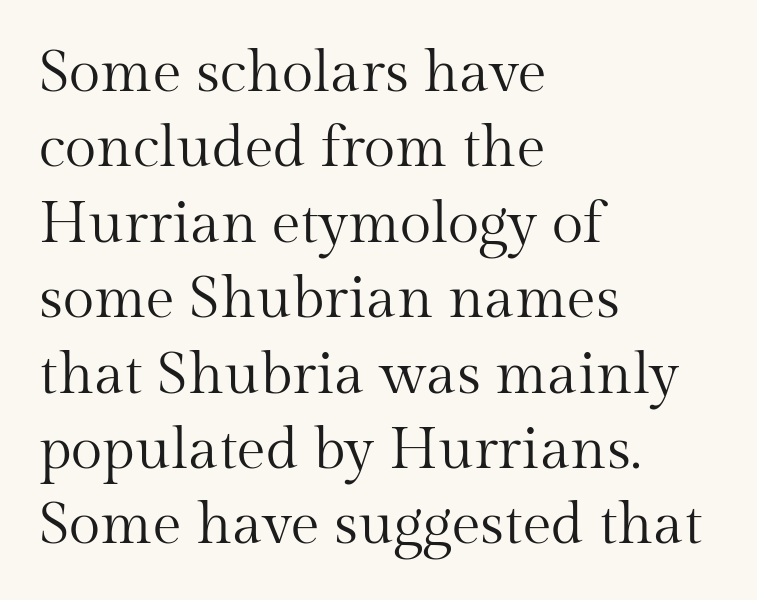
Q: Is the text bold? A: No.
Q: Is the text italic (slanted)? A: No, it is upright.
Q: Is the typeface a serif or a sans-serif typeface? A: Serif.
Q: Is the text underlined? A: No.
Q: How is the paragraph aligned? A: Left-aligned.
Q: Is the spacing between letters normal or unusually wide? A: Normal.
Q: Is the spacing between lines tight, normal or loose? A: Normal.
Q: Width (condensed, normal, or wide)? A: Normal.
Q: Stroke contrast? A: Medium.
Q: x-height? A: Medium.
Q: Monospaced? A: No.
